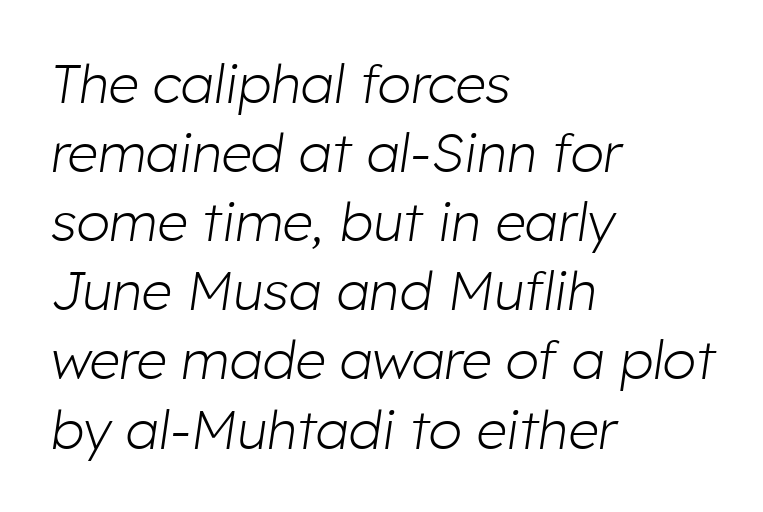
The image shows 54 px light type, italic (leaning right); set left-aligned, normal line spacing (1.28x), normal letter spacing, not underlined; low stroke contrast and a medium x-height.
